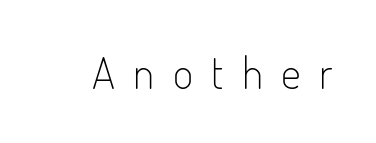
The image shows 44 px light, condensed sans-serif type, upright; set unusually wide letter spacing (+0.42 em), not underlined; low stroke contrast and a small x-height.
